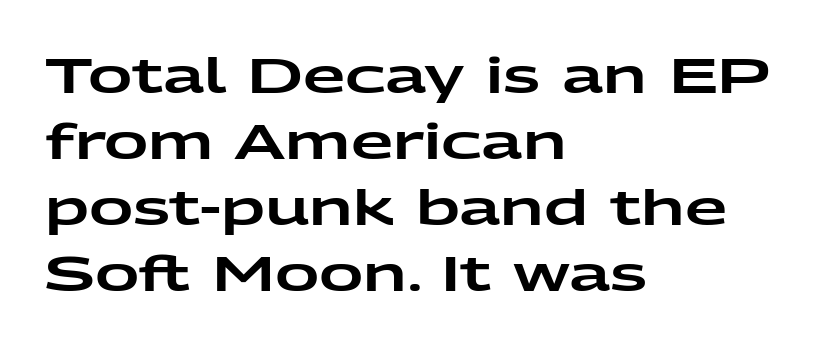
The image shows 49 px wide sans-serif type, upright; set left-aligned, normal line spacing (1.35x), normal letter spacing, not underlined; low stroke contrast and a medium x-height.
